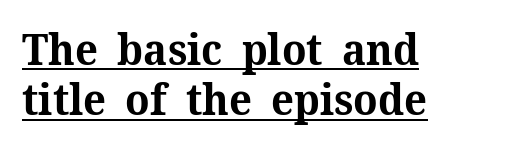
In CSS terms this would be text-align: left. Ordinary non-slanted type is in use. The typesetter has applied underlining to the passage shown. The letters advance in unequal steps, a hallmark of proportional type. The letters sit at their default tracking, neither squeezed nor spread. Every letter is thick-stroked: bold, no question.
